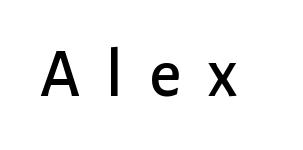
Q: Is the text italic (slanted)? A: No, it is upright.
Q: Is the typeface a serif or a sans-serif typeface? A: Sans-serif.
Q: Is the text underlined? A: No.
Q: Is the spacing between letters normal or unusually wide? A: Unusually wide.
Q: Width (condensed, normal, or wide)? A: Normal.
Q: Stroke contrast? A: Low.
Q: x-height? A: Medium.
Q: Monospaced? A: No.
